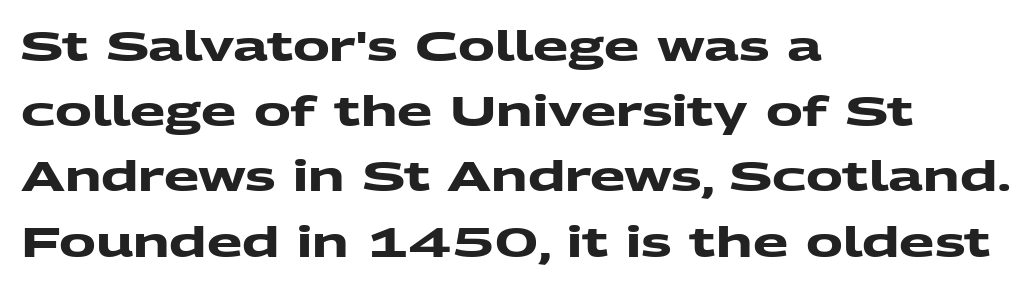
The image shows 41 px heavy, wide sans-serif type; set left-aligned, normal line spacing (1.59x), normal letter spacing, not underlined; medium stroke contrast and a medium x-height.
